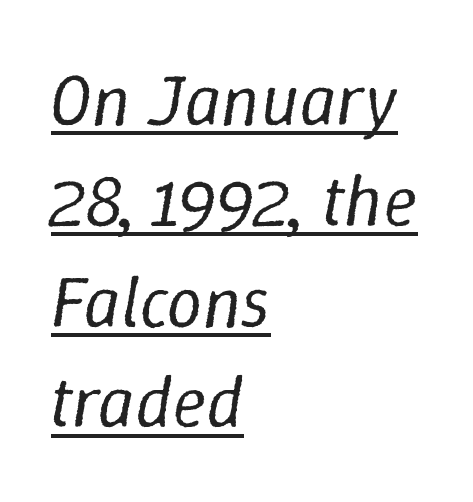
Q: Is the text bold? A: No.
Q: Is the text italic (slanted)? A: Yes, it leans right by about 9 degrees.
Q: Is the text underlined? A: Yes.
Q: How is the paragraph aligned? A: Left-aligned.
Q: Is the spacing between letters normal or unusually wide? A: Normal.
Q: Is the spacing between lines tight, normal or loose? A: Normal.
Q: Width (condensed, normal, or wide)? A: Normal.
Q: Stroke contrast? A: Low.
Q: x-height? A: Medium.
Q: Monospaced? A: No.
